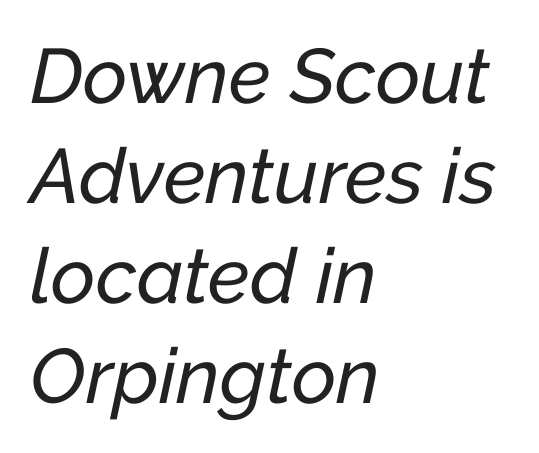
{"italic": "yes", "lean": "right", "slant_degrees": 12, "width": "normal", "stroke_contrast": "low", "x_height": "medium", "monospaced": "no", "underline": "no", "align": "left", "line_spacing": "normal", "line_spacing_ratio": 1.3, "letter_spacing": "normal", "letter_spacing_em": 0.0, "glyph_px": 77}
